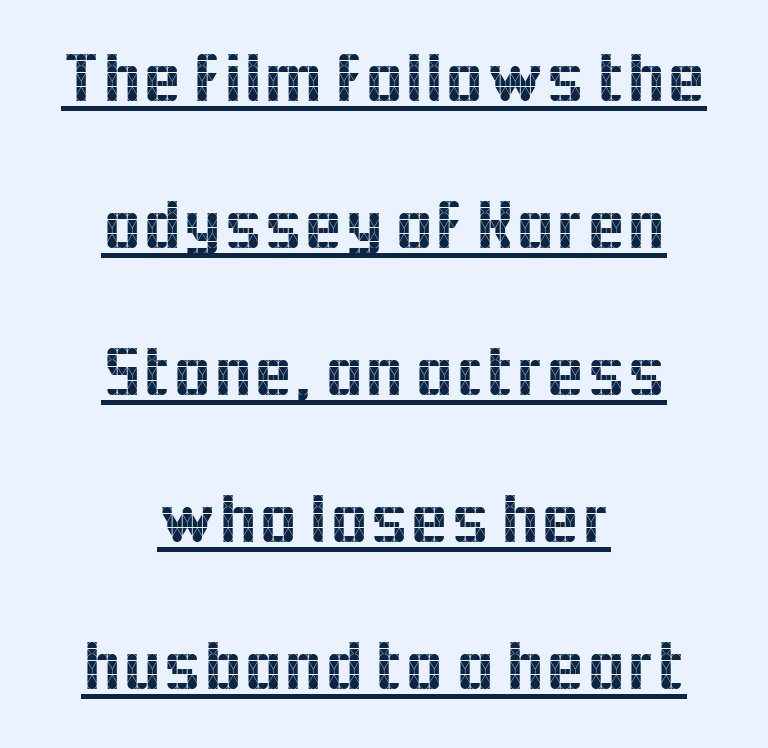
{"serif": "no", "italic": "no", "width": "normal", "x_height": "medium", "monospaced": "no", "underline": "yes", "align": "center", "line_spacing": "loose", "line_spacing_ratio": 2.07, "letter_spacing": "normal", "letter_spacing_em": 0.0, "glyph_px": 71}
